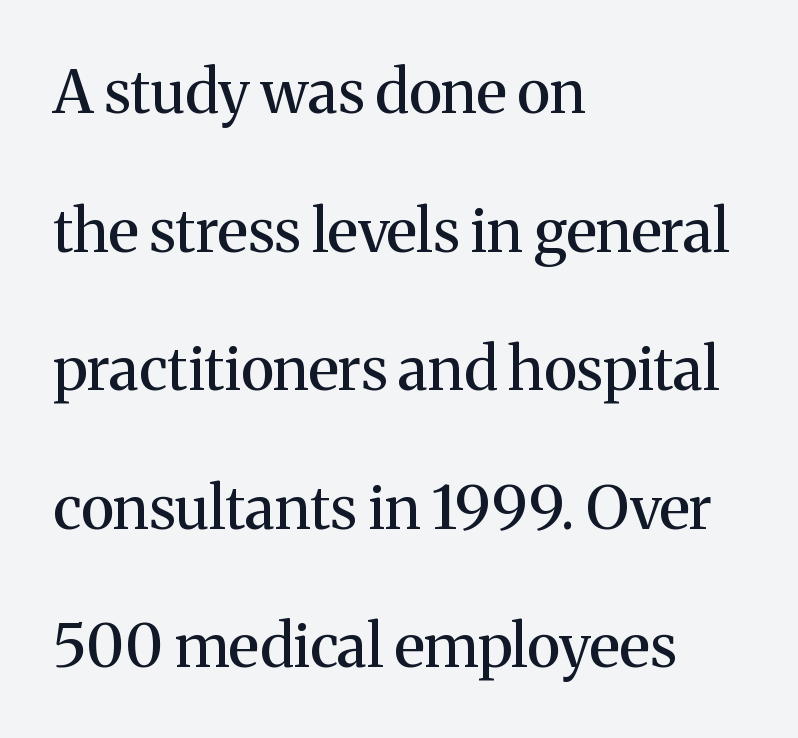
Notice how the stems are strictly vertical — no italics here. Decoration check: the copy has no underline. This is serif lettering, the kind often seen in printed books. A classic flush-left, rag-right setting is used for this passage. The rendering uses a large line-height, opening up the rows. The face used here is proportionally spaced, like ordinary book or web type.
